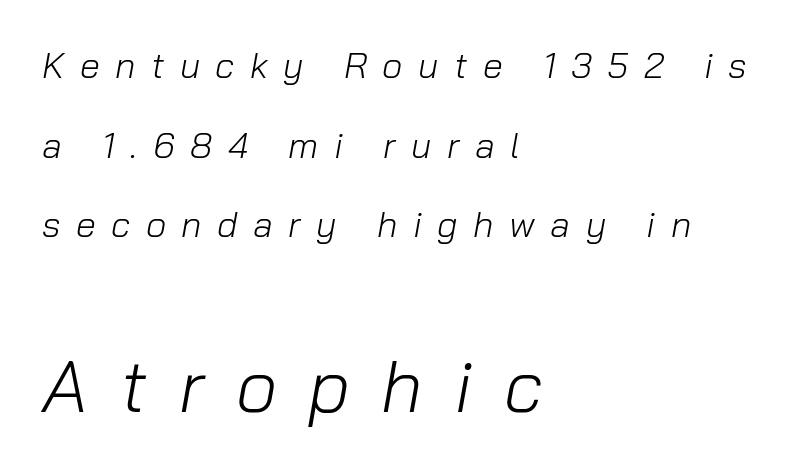
The image shows 73 px light type, italic (leaning right); set left-aligned, loose line spacing (2.21x), unusually wide letter spacing (+0.43 em), not underlined; the second (bottom) block is 2.03x larger; low stroke contrast and a medium x-height.
